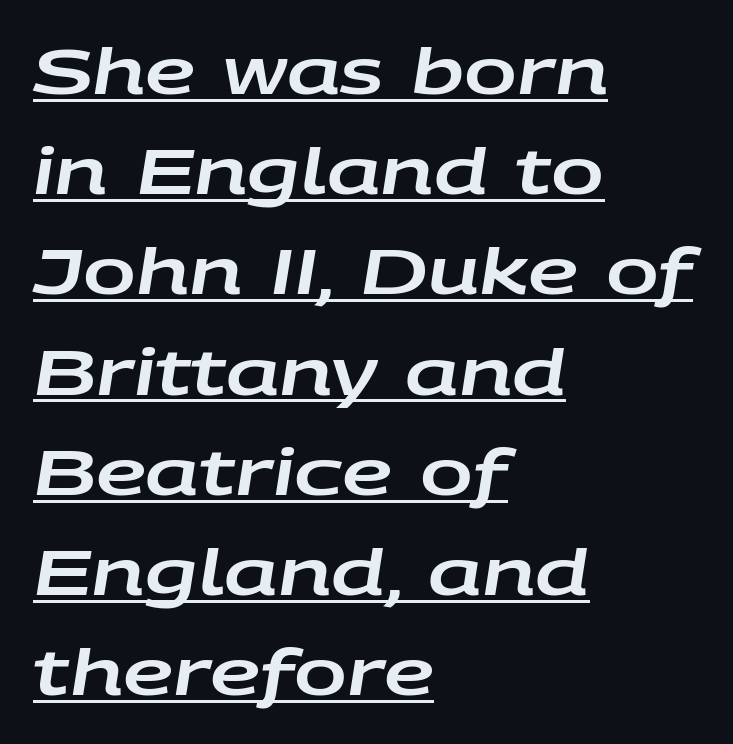
{"italic": "yes", "lean": "right", "slant_degrees": 9, "width": "wide", "stroke_contrast": "low", "x_height": "large", "monospaced": "no", "underline": "yes", "align": "left", "line_spacing": "normal", "line_spacing_ratio": 1.59, "letter_spacing": "normal", "letter_spacing_em": 0.0, "glyph_px": 63}
